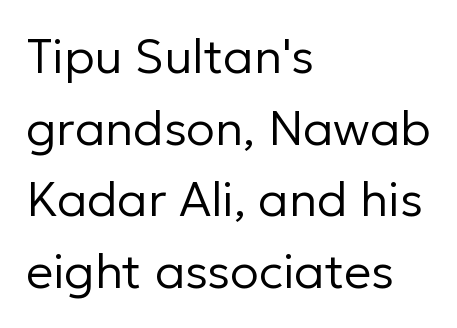
A sans-serif font was chosen for this passage. Does the copy run flush right? No — it runs flush left. Regular leading. The area under the type is left untouched. Words appear dense and cohesive because spacing is normal. Posture: vertical.
